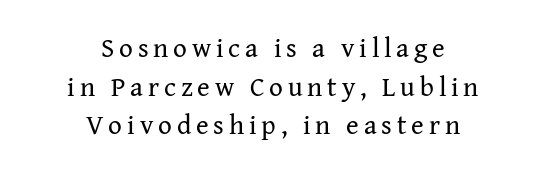
Q: Is the text bold? A: No.
Q: Is the text italic (slanted)? A: No, it is upright.
Q: Is the text underlined? A: No.
Q: How is the paragraph aligned? A: Centered.
Q: Is the spacing between lines tight, normal or loose? A: Normal.
